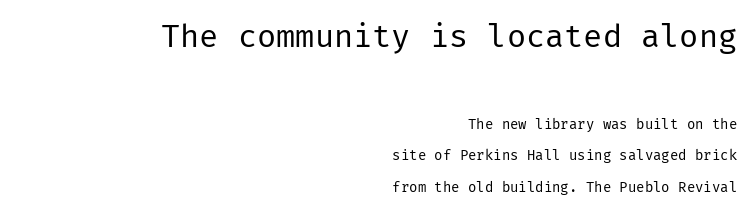
Q: Is the text bold? A: No.
Q: Is the text italic (slanted)? A: No, it is upright.
Q: Is the typeface a serif or a sans-serif typeface? A: Sans-serif.
Q: Is the text underlined? A: No.
Q: How is the paragraph aligned? A: Right-aligned.
Q: Is the spacing between letters normal or unusually wide? A: Normal.
Q: Is the spacing between lines tight, normal or loose? A: Loose.
Q: Which block of text is set in a larger size, the first (top) or the second (bottom)? A: The first (top) one.
Q: Width (condensed, normal, or wide)? A: Normal.
Q: Stroke contrast? A: Low.
Q: x-height? A: Medium.
